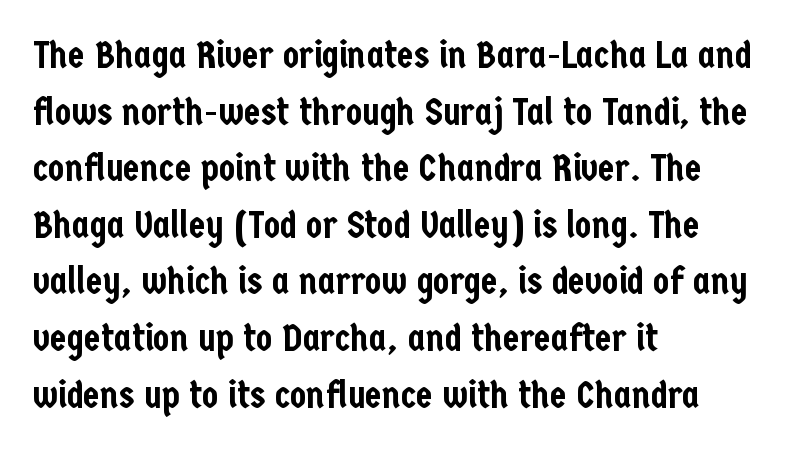
The image shows 38 px condensed sans-serif type, upright; set left-aligned, normal line spacing (1.49x), normal letter spacing, not underlined; low stroke contrast and a medium x-height.
